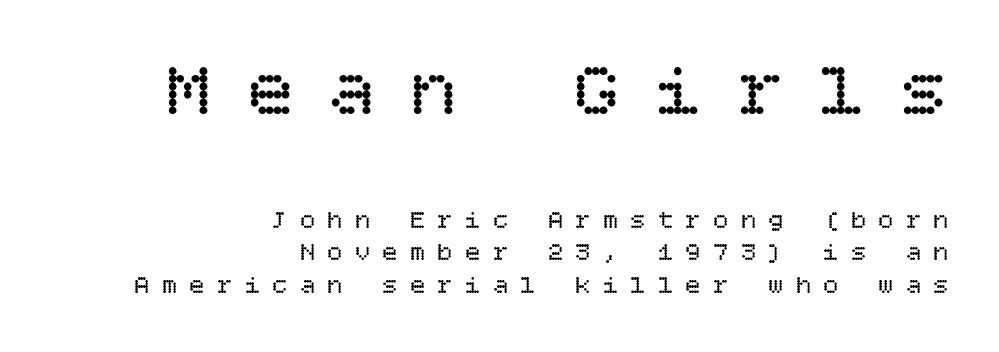
Characters follow at a spacing far wider than the type designer built in. The setting favours the right margin, as signatures and pull-quotes sometimes do. Is the lower block the larger one? No — the upper block carries the bigger type. The specimen omits any rule beneath the text block's lines. Stems and bowls with no extra thickness — not bold. If you drew a line through each stem, it would be perfectly vertical.
